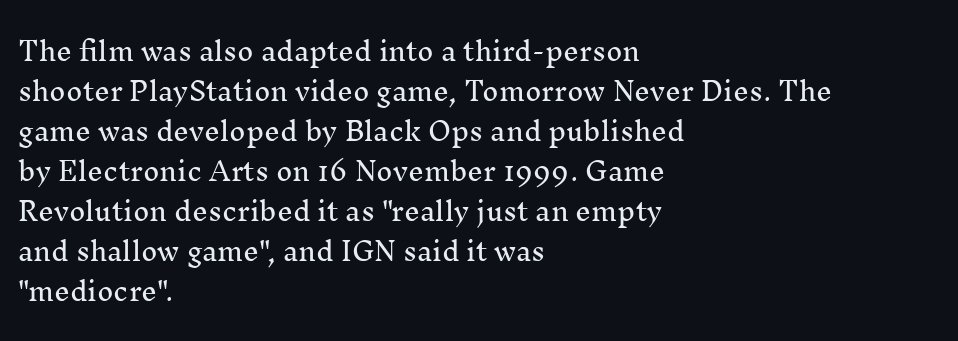
{"italic": "no", "underline": "no", "align": "left", "line_spacing": "normal", "line_spacing_ratio": 1.6, "letter_spacing": "normal", "letter_spacing_em": 0.0, "glyph_px": 25}
